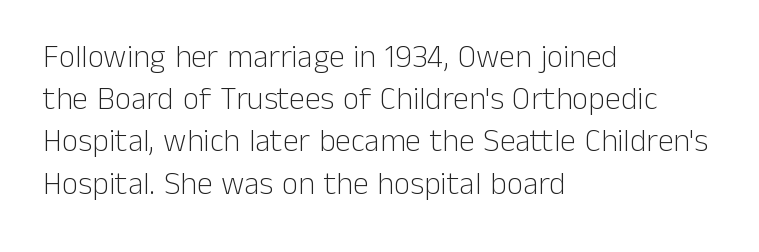
Q: Is the text bold? A: No.
Q: Is the text italic (slanted)? A: No, it is upright.
Q: Is the typeface a serif or a sans-serif typeface? A: Sans-serif.
Q: Is the text underlined? A: No.
Q: How is the paragraph aligned? A: Left-aligned.
Q: Is the spacing between letters normal or unusually wide? A: Normal.
Q: Is the spacing between lines tight, normal or loose? A: Normal.
Q: Width (condensed, normal, or wide)? A: Normal.
Q: Stroke contrast? A: Low.
Q: x-height? A: Medium.
Q: Monospaced? A: No.
